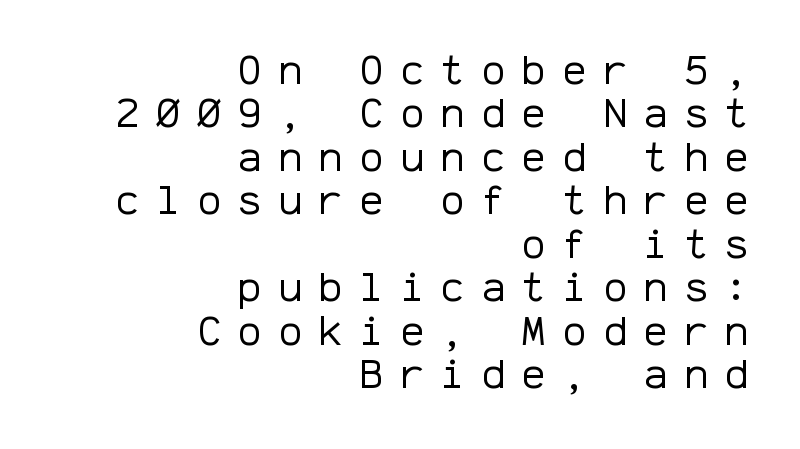
Q: Is the text bold? A: No.
Q: Is the text italic (slanted)? A: No, it is upright.
Q: Is the typeface a serif or a sans-serif typeface? A: Sans-serif.
Q: Is the text underlined? A: No.
Q: How is the paragraph aligned? A: Right-aligned.
Q: Is the spacing between letters normal or unusually wide? A: Unusually wide.
Q: Is the spacing between lines tight, normal or loose? A: Tight.
Q: Width (condensed, normal, or wide)? A: Normal.
Q: Stroke contrast? A: Low.
Q: x-height? A: Medium.
Q: Monospaced? A: Yes.
